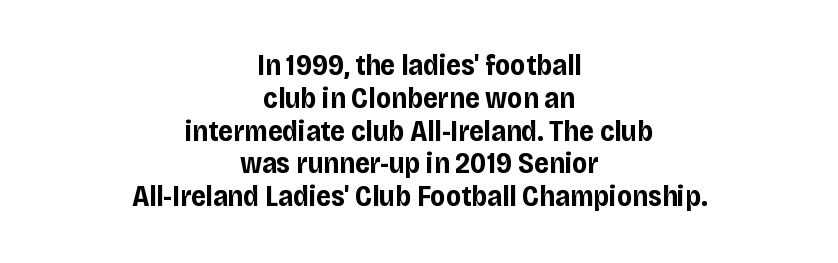
Q: Is the text bold? A: Yes.
Q: Is the text italic (slanted)? A: No, it is upright.
Q: Is the typeface a serif or a sans-serif typeface? A: Sans-serif.
Q: Is the text underlined? A: No.
Q: How is the paragraph aligned? A: Centered.
Q: Is the spacing between letters normal or unusually wide? A: Normal.
Q: Is the spacing between lines tight, normal or loose? A: Tight.
Q: Width (condensed, normal, or wide)? A: Normal.
Q: Stroke contrast? A: Low.
Q: x-height? A: Large.
Q: Monospaced? A: No.
